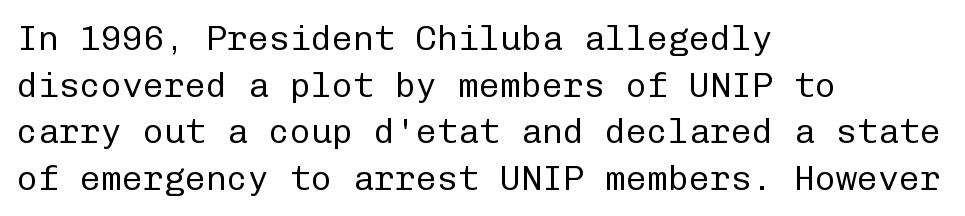
{"serif": "no", "italic": "no", "bold": "no", "weight": "regular", "width": "normal", "stroke_contrast": "low", "x_height": "medium", "monospaced": "yes", "underline": "no", "align": "left", "line_spacing": "normal", "line_spacing_ratio": 1.33, "letter_spacing": "normal", "letter_spacing_em": 0.0, "glyph_px": 35}
